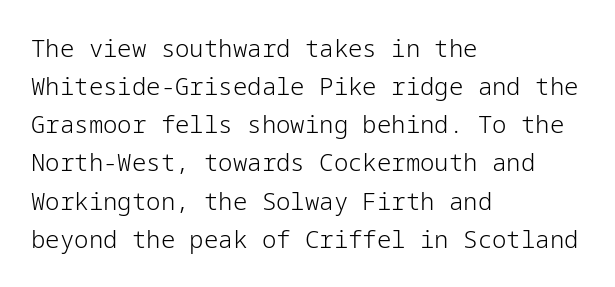
The image shows 24 px text type, upright; set left-aligned, normal line spacing (1.59x), normal letter spacing, not underlined.
